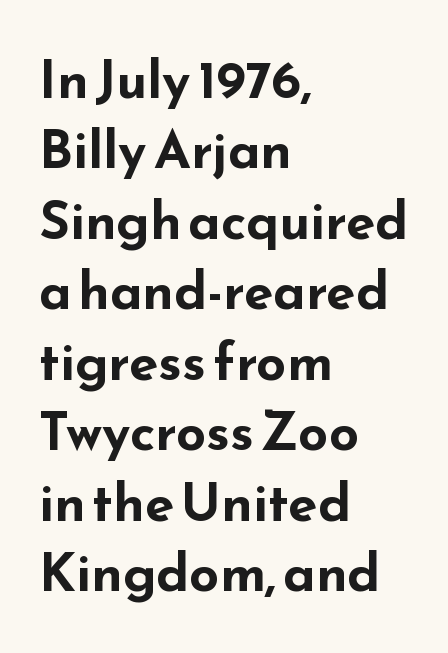
Q: Is the text bold? A: Yes.
Q: Is the text italic (slanted)? A: No, it is upright.
Q: Is the typeface a serif or a sans-serif typeface? A: Sans-serif.
Q: Is the text underlined? A: No.
Q: How is the paragraph aligned? A: Left-aligned.
Q: Is the spacing between letters normal or unusually wide? A: Normal.
Q: Is the spacing between lines tight, normal or loose? A: Normal.
Q: Width (condensed, normal, or wide)? A: Wide.
Q: Stroke contrast? A: Low.
Q: x-height? A: Small.
Q: Monospaced? A: No.
